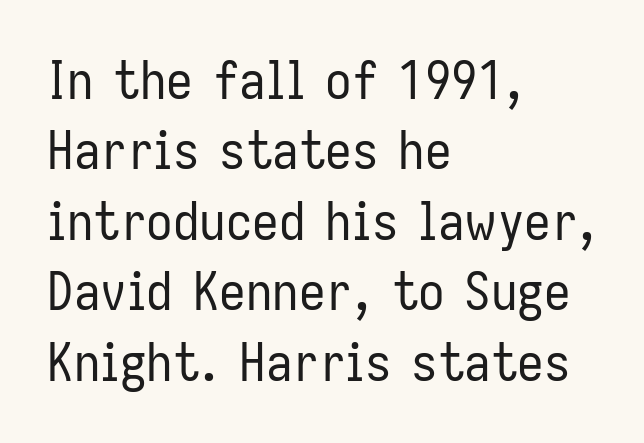
Q: Is the text bold? A: No.
Q: Is the text italic (slanted)? A: No, it is upright.
Q: Is the typeface a serif or a sans-serif typeface? A: Sans-serif.
Q: Is the text underlined? A: No.
Q: How is the paragraph aligned? A: Left-aligned.
Q: Is the spacing between letters normal or unusually wide? A: Normal.
Q: Is the spacing between lines tight, normal or loose? A: Normal.
Q: Width (condensed, normal, or wide)? A: Condensed.
Q: Stroke contrast? A: Low.
Q: x-height? A: Medium.
Q: Monospaced? A: No.
